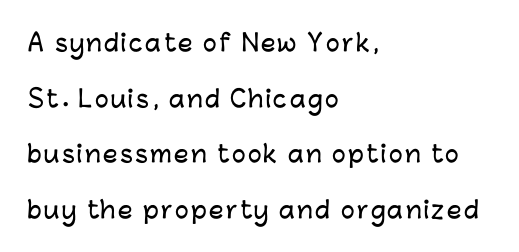
{"italic": "no", "underline": "no", "align": "left", "line_spacing": "loose", "line_spacing_ratio": 2.42, "glyph_px": 23}
